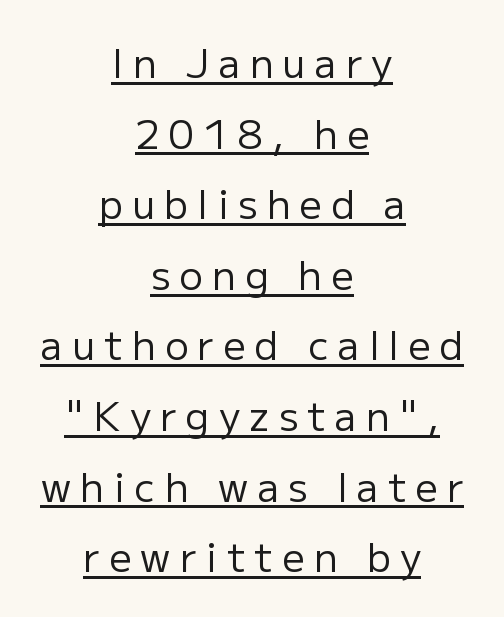
{"serif": "no", "italic": "no", "bold": "no", "weight": "regular", "width": "normal", "stroke_contrast": "low", "x_height": "medium", "monospaced": "no", "underline": "yes", "align": "center", "line_spacing_ratio": 1.81, "letter_spacing": "wide", "letter_spacing_em": 0.24, "glyph_px": 39}
